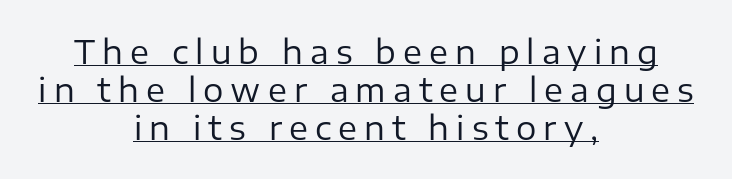
The image shows 32 px regular-weight sans-serif type, upright; set centered, line spacing 1.18x, unusually wide letter spacing (+0.22 em), underlined; low stroke contrast and a medium x-height.
